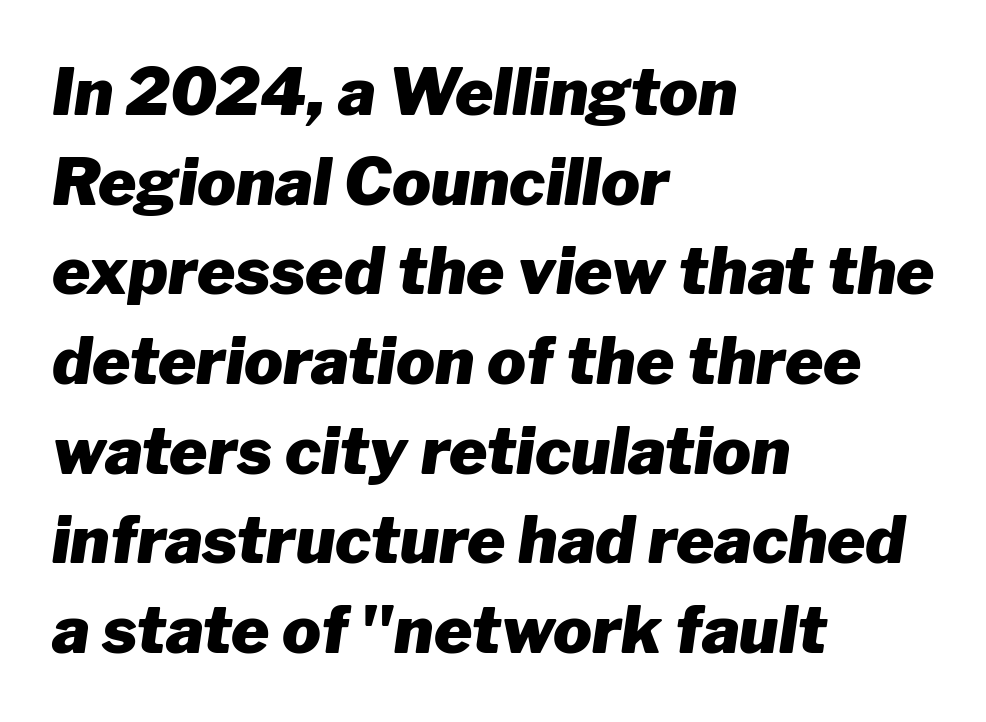
Q: Is the text bold? A: Yes.
Q: Is the text italic (slanted)? A: Yes, it leans right by about 8 degrees.
Q: Is the text underlined? A: No.
Q: How is the paragraph aligned? A: Left-aligned.
Q: Is the spacing between letters normal or unusually wide? A: Normal.
Q: Is the spacing between lines tight, normal or loose? A: Normal.
Q: Width (condensed, normal, or wide)? A: Normal.
Q: Stroke contrast? A: Low.
Q: x-height? A: Medium.
Q: Monospaced? A: No.
